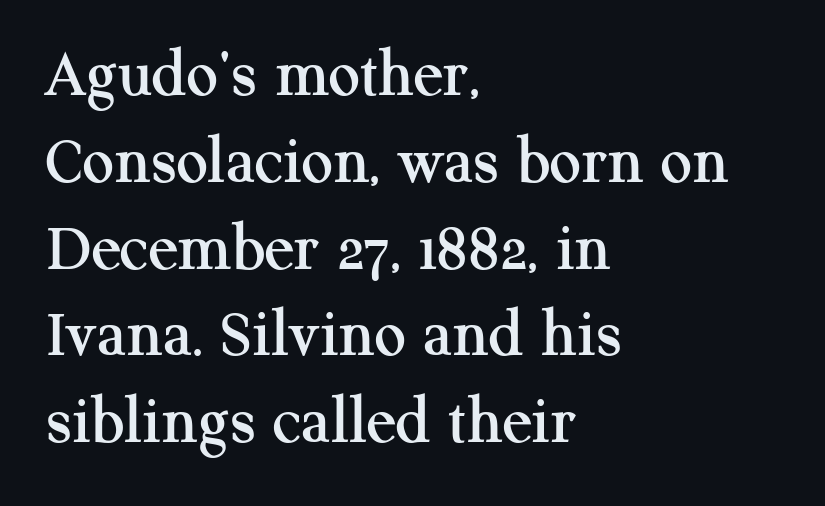
The lettering stays uniformly vertical, giving the passage a roman look. The text was rendered using a seriffed face with decorative stroke endings. Look at the tracking — it's just the regular setting, nothing added. The typesetter chose a ragged-right arrangement here.
